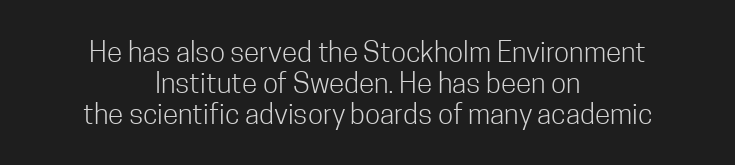
Q: Is the text bold? A: No.
Q: Is the text italic (slanted)? A: No, it is upright.
Q: Is the typeface a serif or a sans-serif typeface? A: Sans-serif.
Q: Is the text underlined? A: No.
Q: How is the paragraph aligned? A: Centered.
Q: Is the spacing between letters normal or unusually wide? A: Normal.
Q: Is the spacing between lines tight, normal or loose? A: Tight.
Q: Width (condensed, normal, or wide)? A: Condensed.
Q: Stroke contrast? A: Low.
Q: x-height? A: Medium.
Q: Monospaced? A: No.
